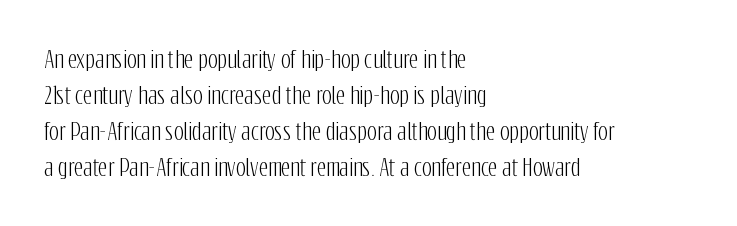
Q: Is the text italic (slanted)? A: No, it is upright.
Q: Is the text underlined? A: No.
Q: How is the paragraph aligned? A: Left-aligned.
Q: Is the spacing between letters normal or unusually wide? A: Normal.
Q: Is the spacing between lines tight, normal or loose? A: Normal.
